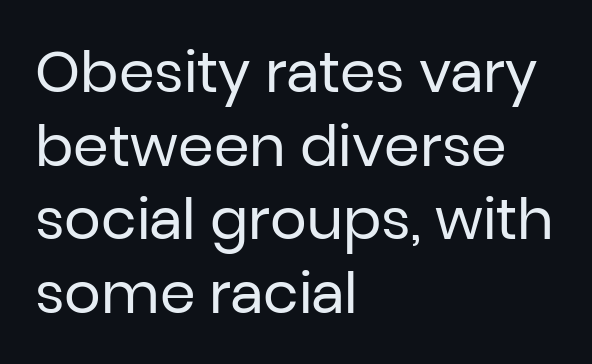
The image shows 57 px regular-weight sans-serif type, upright; set left-aligned, normal line spacing (1.29x), normal letter spacing, not underlined; low stroke contrast and a medium x-height.
